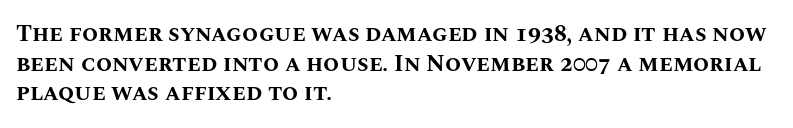
Is there any slant? The stems are plumb. Nothing unusual about the tracking: characters are spaced as the font intends. These words are printed bold, with thick strokes throughout. Evenly set lines give the paragraph a standard silhouette.
